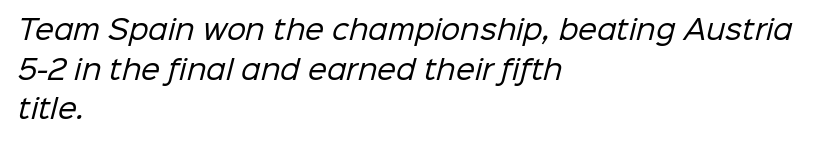
The image shows 27 px text type; set left-aligned, normal line spacing (1.47x), normal letter spacing, not underlined.
